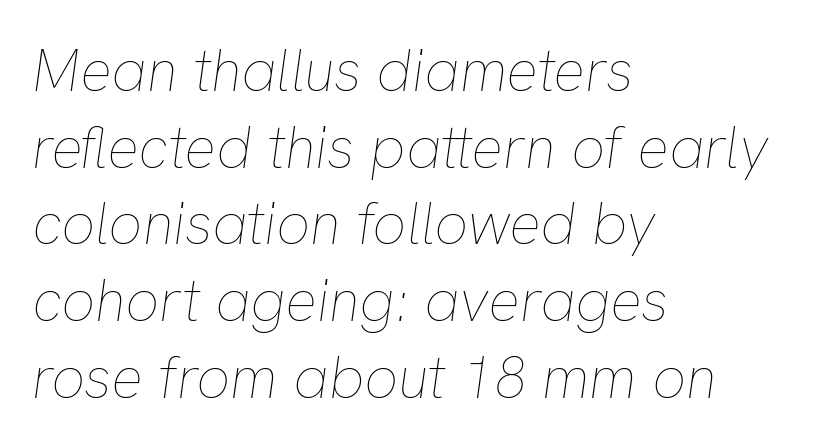
Q: Is the text bold? A: No.
Q: Is the text italic (slanted)? A: Yes, it leans right by about 8 degrees.
Q: Is the text underlined? A: No.
Q: How is the paragraph aligned? A: Left-aligned.
Q: Is the spacing between letters normal or unusually wide? A: Normal.
Q: Is the spacing between lines tight, normal or loose? A: Normal.
Q: Width (condensed, normal, or wide)? A: Normal.
Q: Stroke contrast? A: Low.
Q: x-height? A: Medium.
Q: Monospaced? A: No.
